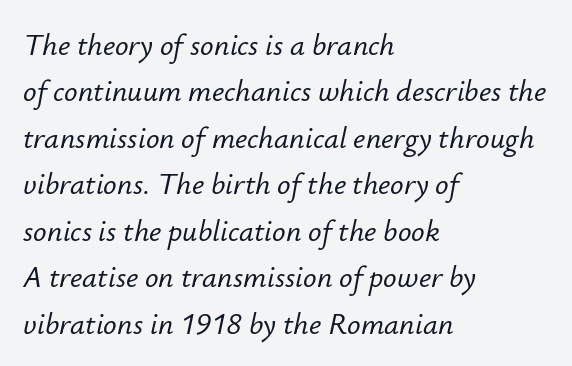
You can tell it's italic because the verticals aren't actually vertical. The paragraph shown leans on its left margin. Looks like regular typesetting: each glyph gets only the width it needs. The foot of each line stays bare and open. This sample uses plain, unmodified letter spacing. Regarding leading, the lines here are spaced in the standard way.
